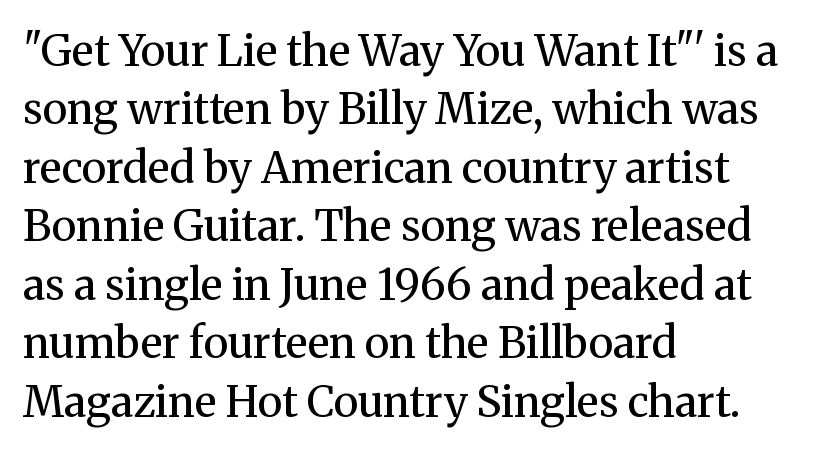
{"serif": "yes", "italic": "no", "bold": "no", "weight": "regular", "width": "normal", "stroke_contrast": "medium", "x_height": "medium", "monospaced": "no", "underline": "no", "align": "left", "line_spacing": "normal", "line_spacing_ratio": 1.36, "letter_spacing": "normal", "letter_spacing_em": 0.0, "glyph_px": 43}
